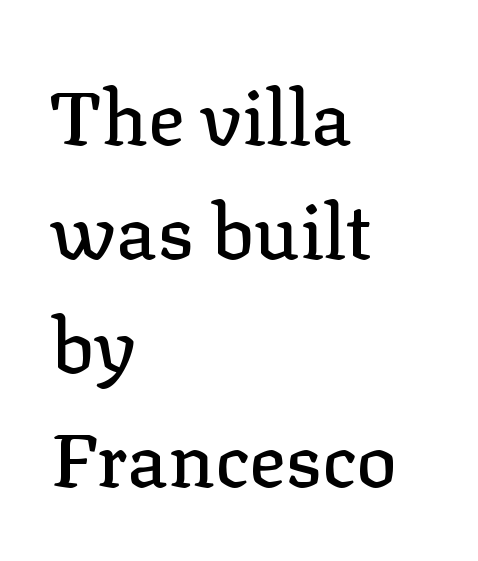
Evenly set lines give the paragraph a standard silhouette. Typographically, this falls in the serif category. Proportional: the letters do not fall into vertical columns. Nope, not italic — everything's standing straight. A classic flush-left, rag-right setting is used for this passage. Just letters on the line, the space beneath them empty.
